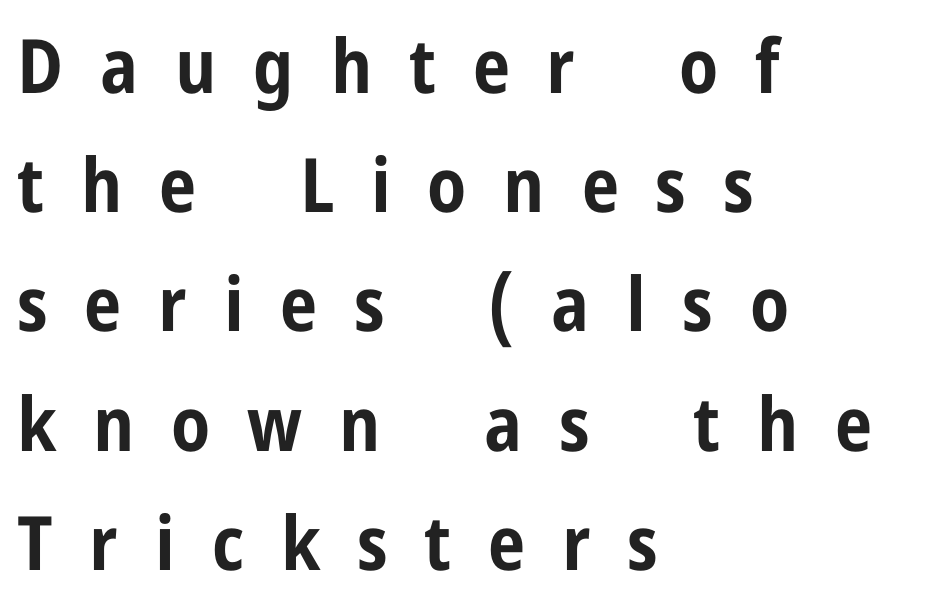
Normally led — the rows are evenly, conventionally spaced. A clean baseline with only descenders dipping below it. Nope, not italic — everything's standing straight. These lines are composed in type without serifs. Casual observation: everything's shoved over to the left. The face used here is proportionally spaced, like ordinary book or web type.
